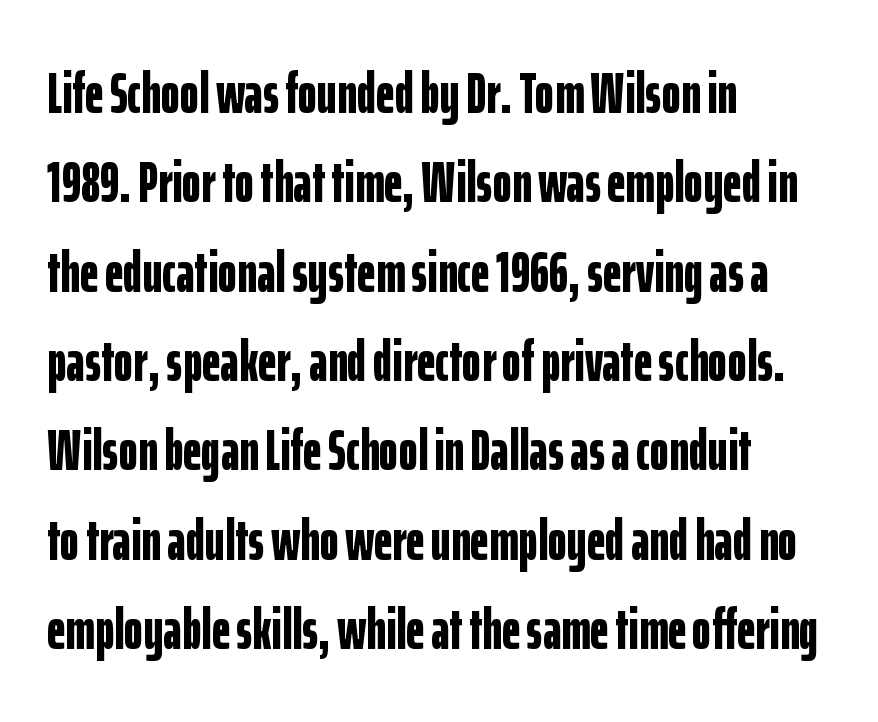
The image shows 58 px bold, condensed sans-serif type, upright; set left-aligned, normal line spacing (1.54x), normal letter spacing, not underlined; low stroke contrast and a medium x-height.
